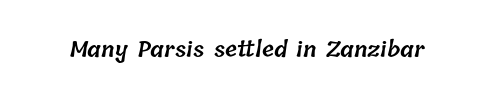
{"bold": "semi", "underline": "no", "letter_spacing": "normal", "letter_spacing_em": 0.0, "glyph_px": 22}
